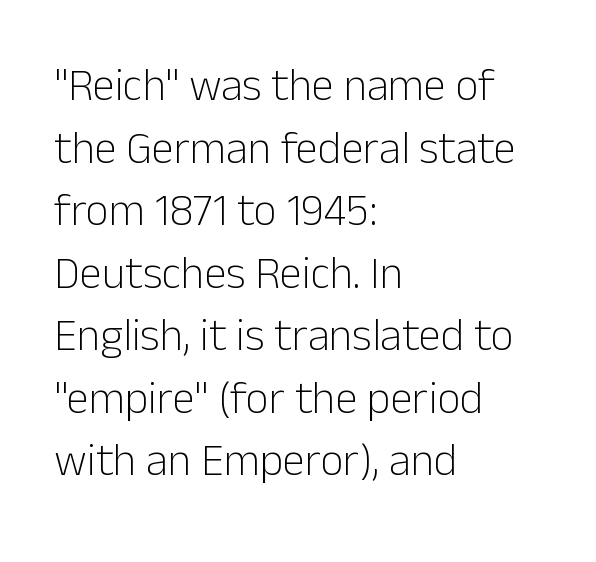
The image shows 45 px light sans-serif type, upright; set left-aligned, normal line spacing (1.39x), normal letter spacing, not underlined; low stroke contrast and a medium x-height.
